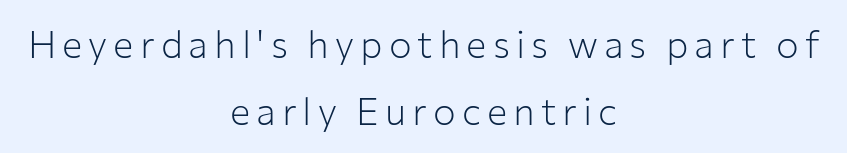
The image shows 38 px light sans-serif type, upright; set centered, line spacing 1.77x, not underlined; low stroke contrast and a medium x-height.
